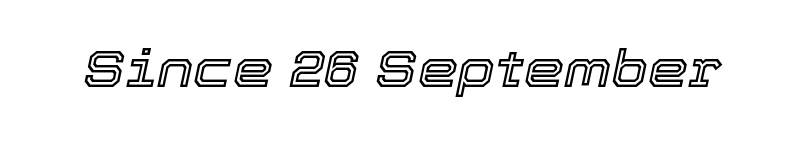
Does extra space separate the letters? No, they use regular spacing. The letters advance in unequal steps, a hallmark of proportional type. Compared with ordinary roman type, these characters are visibly tilted. The glyphs are unaccompanied by any horizontal stroke below them.
